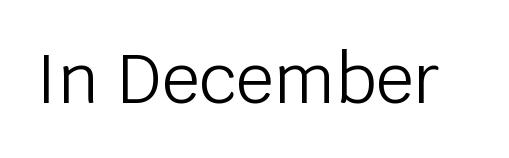
{"serif": "no", "italic": "no", "bold": "no", "weight": "light", "width": "normal", "stroke_contrast": "low", "x_height": "large", "monospaced": "no", "underline": "no", "letter_spacing": "normal", "letter_spacing_em": 0.0, "glyph_px": 67}
